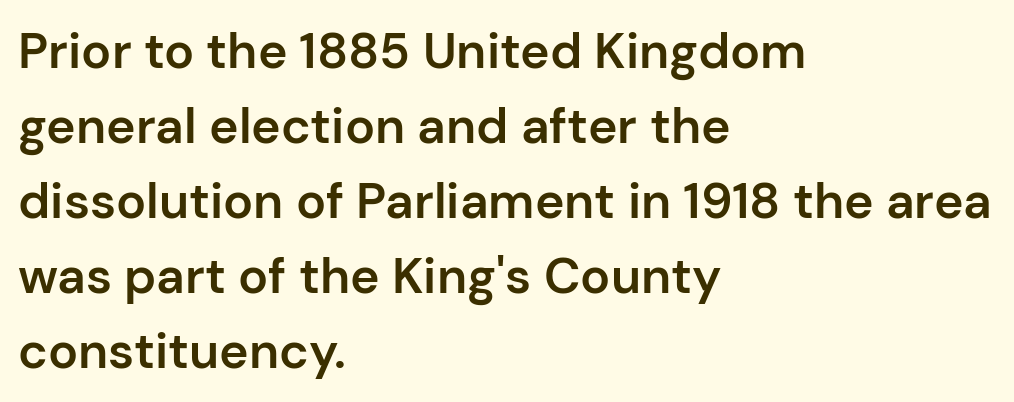
Regarding serifs, this sample does without them. The specimen reads as upright at a glance. A classic flush-left, rag-right setting is used for this passage. Stems and bowls a touch heavier than normal — semibold.
